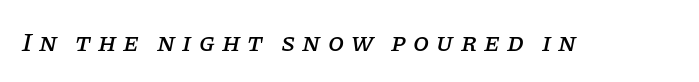
Q: Is the text italic (slanted)? A: Yes, it leans right by about 11 degrees.
Q: Is the text underlined? A: No.
Q: Is the spacing between letters normal or unusually wide? A: Unusually wide.
